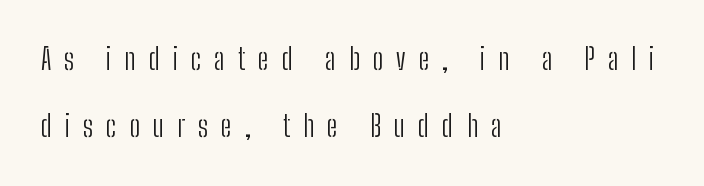
The image shows 29 px light, condensed sans-serif type, upright; set left-aligned, loose line spacing (2.32x), unusually wide letter spacing (+0.45 em), not underlined; low stroke contrast and a medium x-height.
